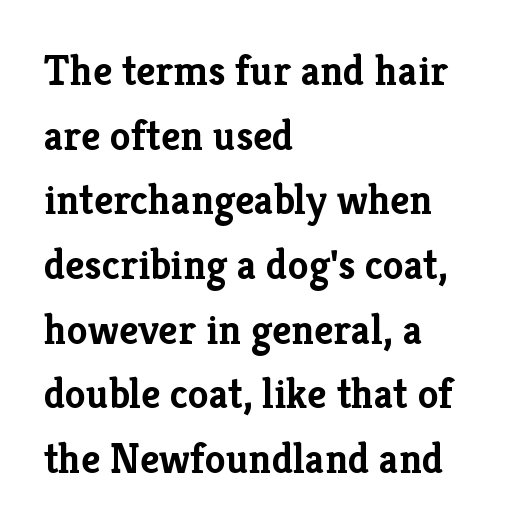
The typesetting leans heavy: a genuine bold. Layout note: lines flush left. The passage shown is typeset with a serif family. This is roman type, the default non-slanted kind.
